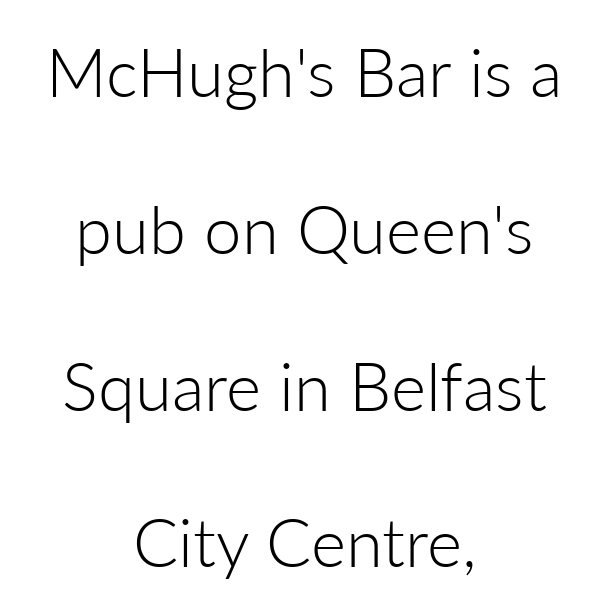
How are the letters spaced? Ordinarily, with no added tracking. Type style note: lacks serifs. Successive baselines arrive slowly, with a big drop between each. Every row of glyphs is offset so its center matches the block's center.
